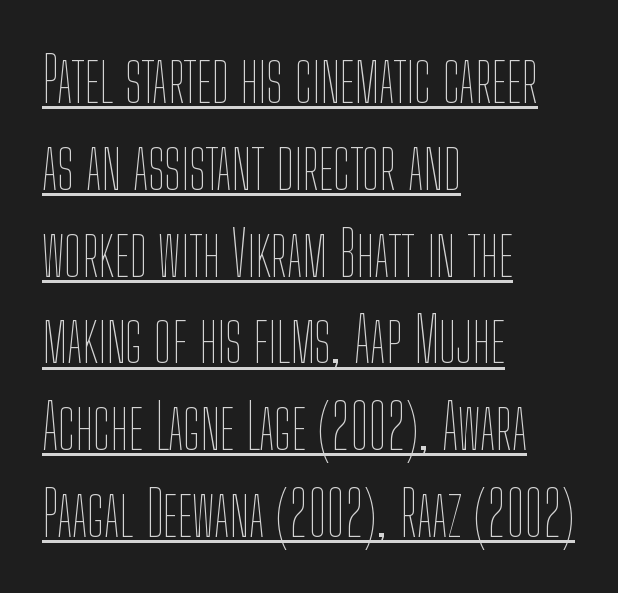
{"italic": "no", "bold": "no", "weight": "thin", "width": "condensed", "stroke_contrast": "low", "x_height": "medium", "monospaced": "no", "underline": "yes", "align": "left", "line_spacing": "normal", "line_spacing_ratio": 1.4, "letter_spacing": "normal", "letter_spacing_em": 0.0, "glyph_px": 62}
